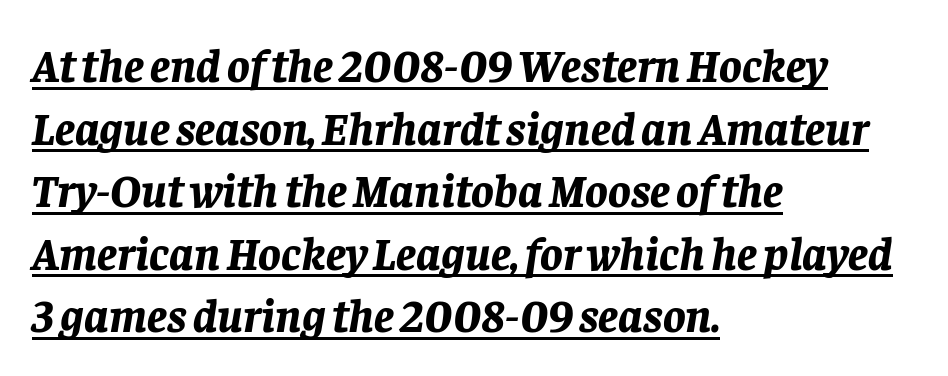
The image shows 47 px bold type, italic (leaning right); set left-aligned, normal line spacing (1.33x), normal letter spacing, underlined; low stroke contrast and a large x-height.
